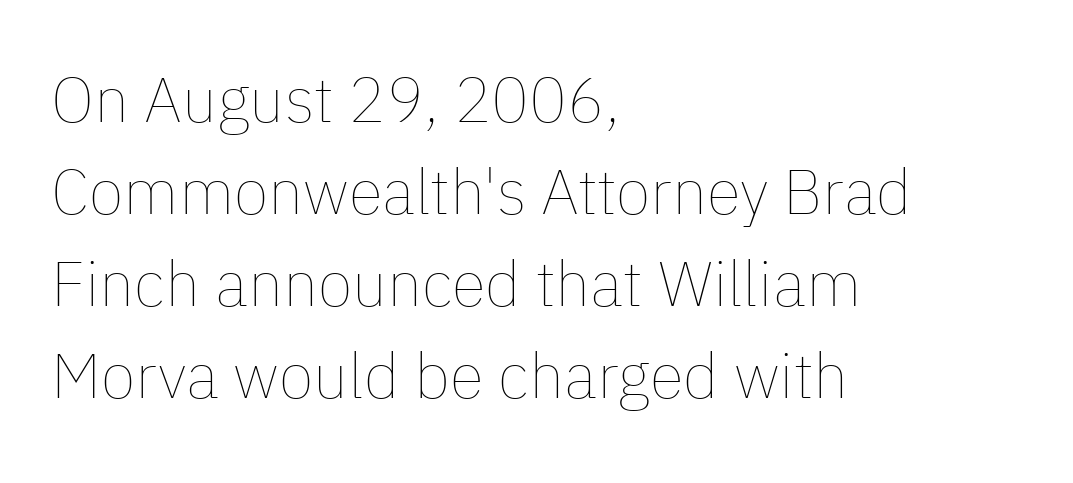
Q: Is the text bold? A: No.
Q: Is the text italic (slanted)? A: No, it is upright.
Q: Is the text underlined? A: No.
Q: How is the paragraph aligned? A: Left-aligned.
Q: Is the spacing between letters normal or unusually wide? A: Normal.
Q: Is the spacing between lines tight, normal or loose? A: Normal.
Q: Width (condensed, normal, or wide)? A: Normal.
Q: Stroke contrast? A: Low.
Q: x-height? A: Medium.
Q: Monospaced? A: No.
